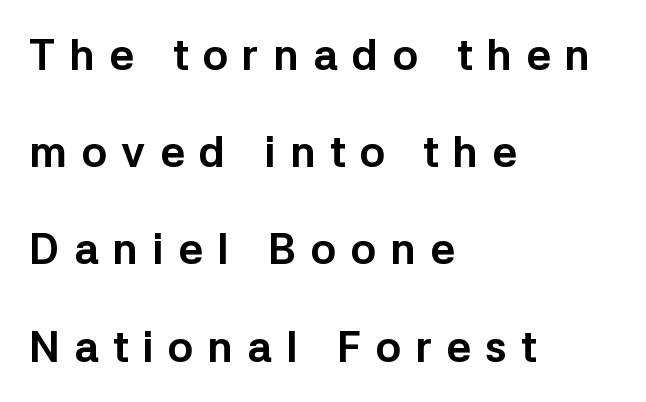
The image shows 43 px bold sans-serif type, upright; set left-aligned, loose line spacing (2.26x), unusually wide letter spacing (+0.33 em), not underlined; low stroke contrast and a medium x-height.
